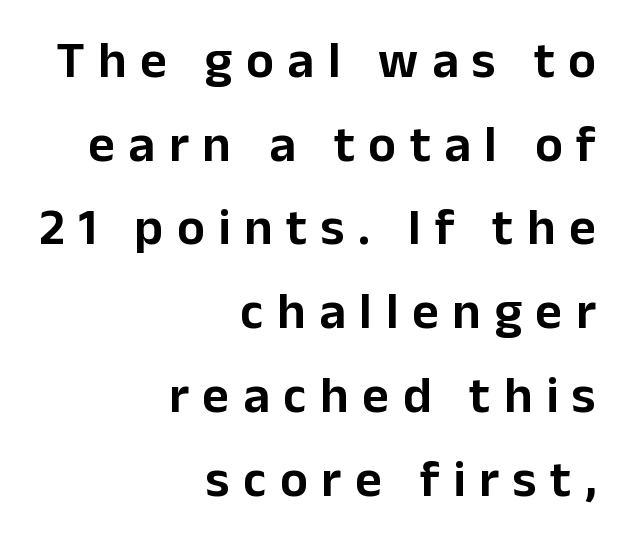
Bare-footed words on every line. Rows of type keep a routine distance in the vertical direction. Glyph-to-glyph distance is far greater than everyday printed text. Think of a printed novel: that variable character pitch is what you see here.
